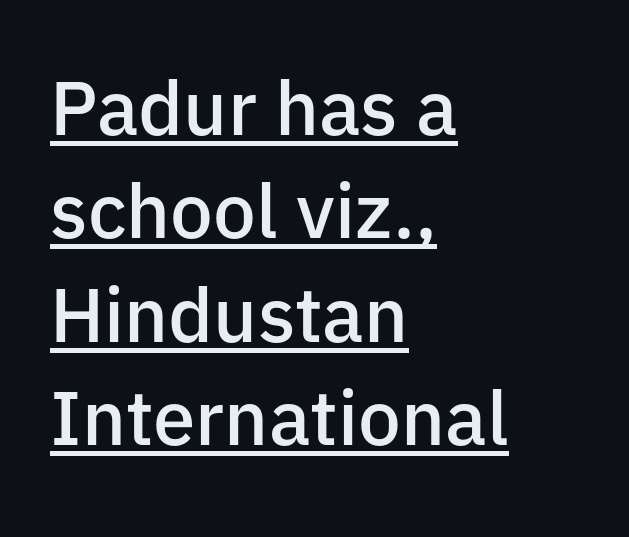
Q: Is the text bold? A: Semi-bold.
Q: Is the text italic (slanted)? A: No, it is upright.
Q: Is the typeface a serif or a sans-serif typeface? A: Sans-serif.
Q: Is the text underlined? A: Yes.
Q: How is the paragraph aligned? A: Left-aligned.
Q: Is the spacing between letters normal or unusually wide? A: Normal.
Q: Is the spacing between lines tight, normal or loose? A: Normal.
Q: Width (condensed, normal, or wide)? A: Normal.
Q: Stroke contrast? A: Low.
Q: x-height? A: Medium.
Q: Monospaced? A: No.
